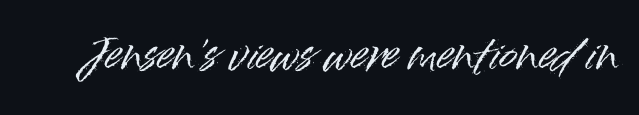
Q: Is the text italic (slanted)? A: Yes.
Q: Is the typeface a serif or a sans-serif typeface? A: Sans-serif.
Q: Is the text underlined? A: No.
Q: Is the spacing between letters normal or unusually wide? A: Normal.
Q: Width (condensed, normal, or wide)? A: Normal.
Q: Stroke contrast? A: High.
Q: x-height? A: Small.
Q: Monospaced? A: No.
